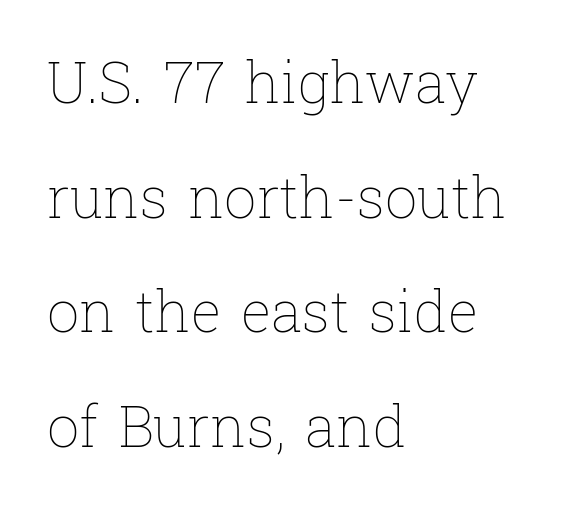
No word sits above an underline. The axis of the letterforms is exactly vertical. No chunkiness to these letters — they're not bold. The vertical gap from one line to the next is large. These lines are set flush left with a ragged right edge.
